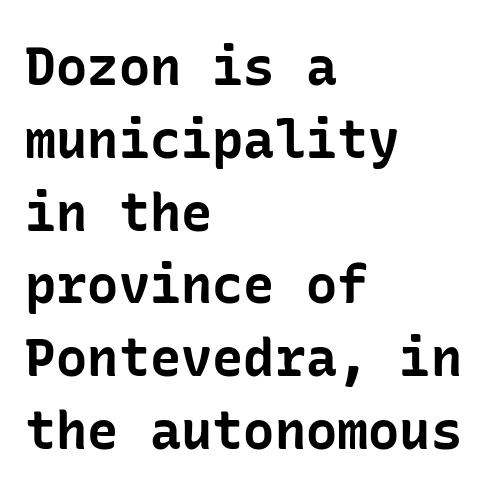
{"serif": "no", "italic": "no", "bold": "yes", "weight": "bold", "width": "normal", "stroke_contrast": "low", "x_height": "medium", "underline": "no", "align": "left", "line_spacing": "normal", "line_spacing_ratio": 1.4, "letter_spacing": "normal", "letter_spacing_em": 0.0, "glyph_px": 52}
